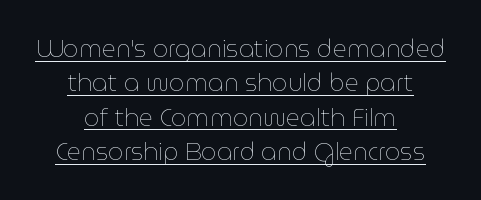
{"italic": "no", "bold": "no", "underline": "yes", "align": "center", "line_spacing": "normal", "line_spacing_ratio": 1.43, "letter_spacing": "normal", "letter_spacing_em": 0.0, "glyph_px": 24}
